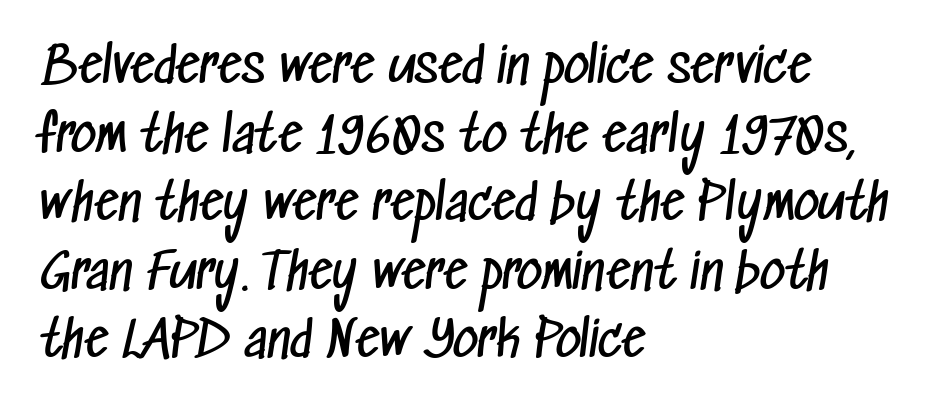
The gap between lines stays unmarked. Examine the stroke ends and you'll find no serifs. The cut favours lightness, reaching ordinary text weight at its darkest. Honestly, the row spacing looks completely unremarkable.
